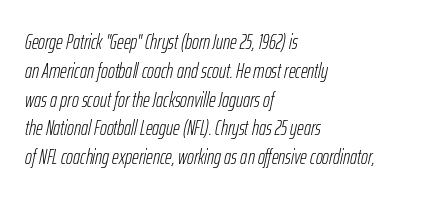
The image shows 21 px text type, italic (leaning right); set left-aligned, normal line spacing (1.37x), normal letter spacing, not underlined.
